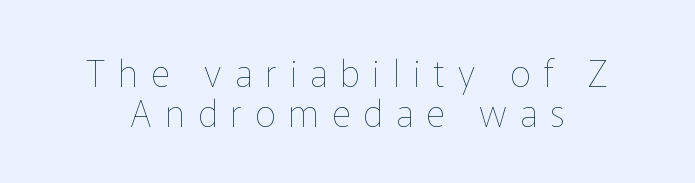
This sample uses expanded letter spacing, leaving extra air between glyphs. Each letter keeps its own natural width here, so spacing adapts to shape. These lines were composed using upright roman letters. A clean baseline with only descenders dipping below it. What's the leading like? Squeezed, with rows nearly overlapping. Ink coverage per letter is moderate at most.
